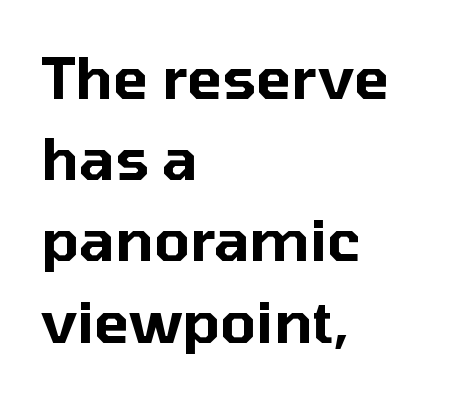
Q: Is the text italic (slanted)? A: No, it is upright.
Q: Is the typeface a serif or a sans-serif typeface? A: Sans-serif.
Q: Is the text underlined? A: No.
Q: How is the paragraph aligned? A: Left-aligned.
Q: Is the spacing between letters normal or unusually wide? A: Normal.
Q: Is the spacing between lines tight, normal or loose? A: Normal.
Q: Width (condensed, normal, or wide)? A: Normal.
Q: Stroke contrast? A: Low.
Q: x-height? A: Medium.
Q: Monospaced? A: No.
